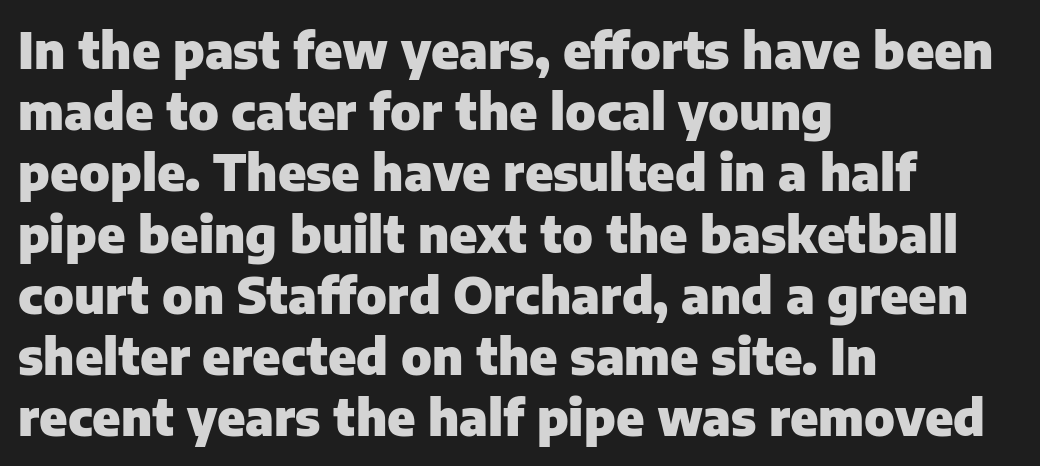
The image shows 49 px heavy sans-serif type, upright; set left-aligned, normal line spacing (1.25x), normal letter spacing, not underlined; low stroke contrast and a medium x-height.
